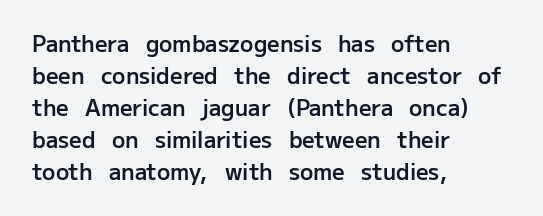
Q: Is the text bold? A: Semi-bold.
Q: Is the text italic (slanted)? A: No, it is upright.
Q: Is the text underlined? A: No.
Q: How is the paragraph aligned? A: Left-aligned.
Q: Is the spacing between letters normal or unusually wide? A: Normal.
Q: Is the spacing between lines tight, normal or loose? A: Normal.
